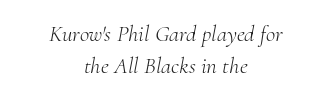
{"italic": "yes", "lean": "right", "slant_degrees": 10, "bold": "no", "underline": "no", "align": "center", "line_spacing": "normal", "line_spacing_ratio": 1.39, "letter_spacing": "normal", "letter_spacing_em": 0.0, "glyph_px": 23}
